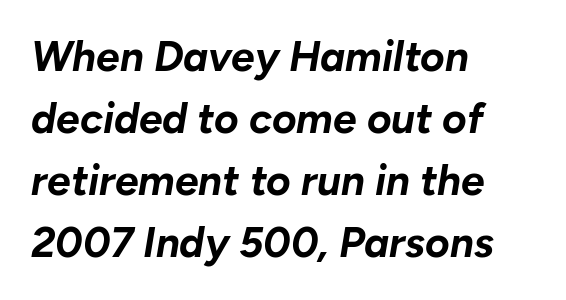
Here the designer chose a conventional face with non-uniform glyph widths. The strip under each line holds only bare page. Does the lettering tilt? It does — this is italic. The compositor pushed each line to the left boundary. Stroke thickness is high; the sample reads as a true bold.
